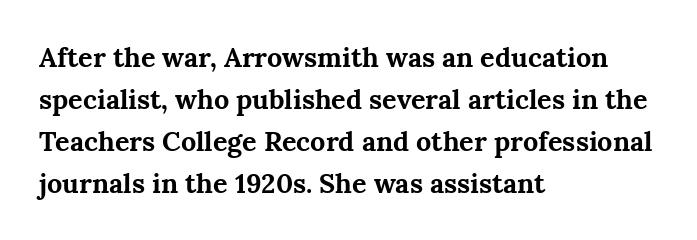
Q: Is the text bold? A: Yes.
Q: Is the text italic (slanted)? A: No, it is upright.
Q: Is the text underlined? A: No.
Q: How is the paragraph aligned? A: Left-aligned.
Q: Is the spacing between letters normal or unusually wide? A: Normal.
Q: Is the spacing between lines tight, normal or loose? A: Normal.
